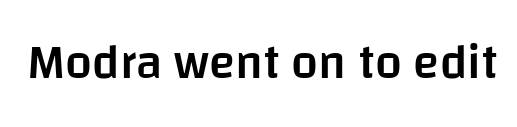
{"serif": "no", "italic": "no", "bold": "semi", "weight": "semibold", "width": "normal", "stroke_contrast": "low", "x_height": "large", "monospaced": "no", "underline": "no", "letter_spacing": "normal", "letter_spacing_em": 0.0, "glyph_px": 48}
